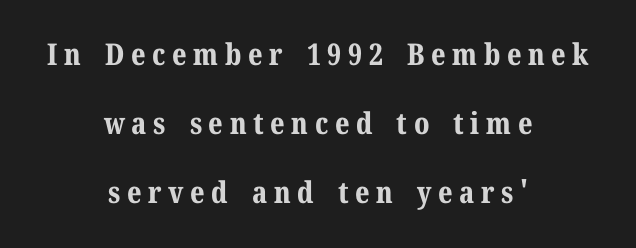
The image shows 30 px bold serif type, upright; set centered, loose line spacing (2.3x), unusually wide letter spacing (+0.22 em), not underlined; medium stroke contrast and a medium x-height.
